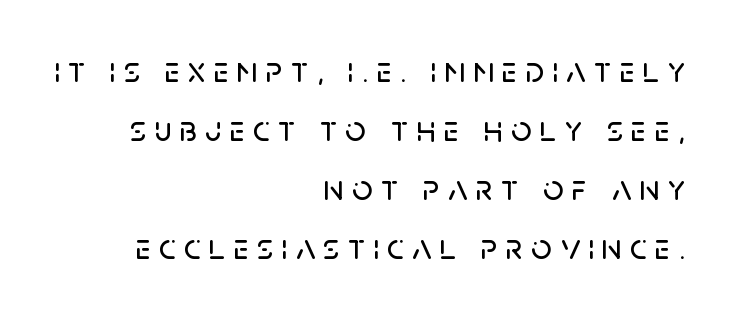
The image shows 36 px sans-serif type, upright; set right-aligned, normal line spacing (1.64x), unusually wide letter spacing (+0.23 em), not underlined; low stroke contrast and a large x-height.
